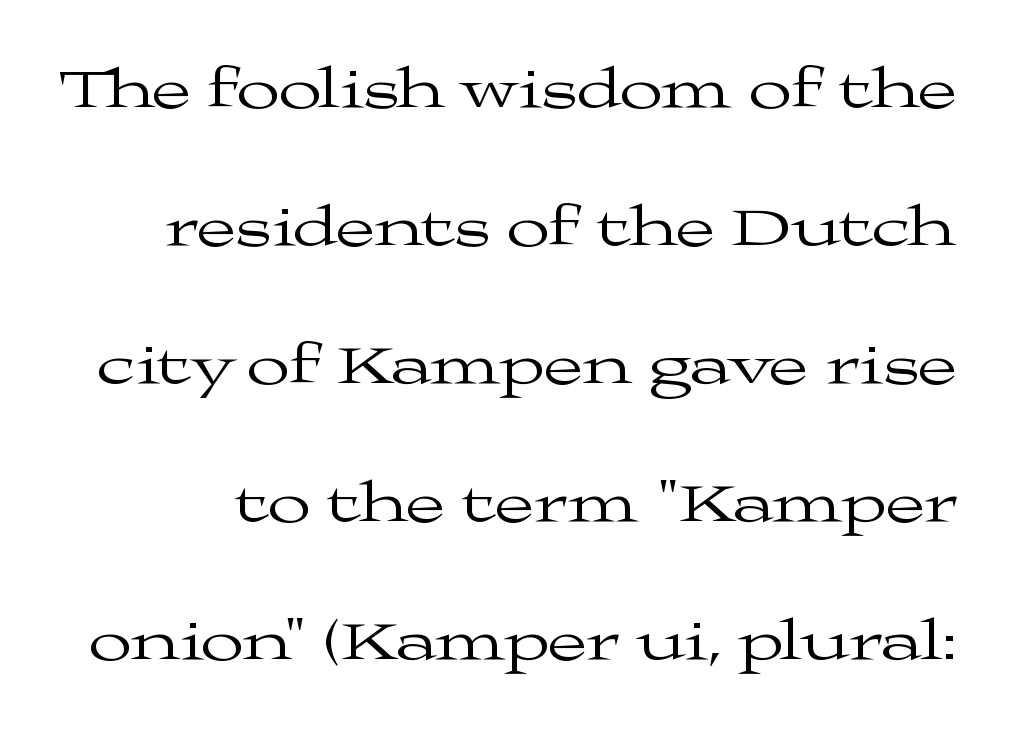
The image shows 57 px regular-weight, wide serif type, upright; set loose line spacing (2.42x), normal letter spacing, not underlined; medium stroke contrast and a medium x-height.
